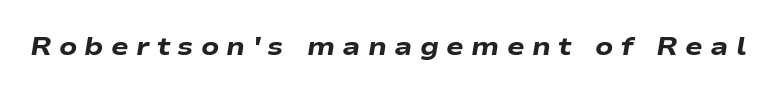
The gaps between neighbouring characters are conspicuously large. The area under the type is left untouched. Italic: yes, the glyphs are oblique. The sample has been set heavy, in full bold.
